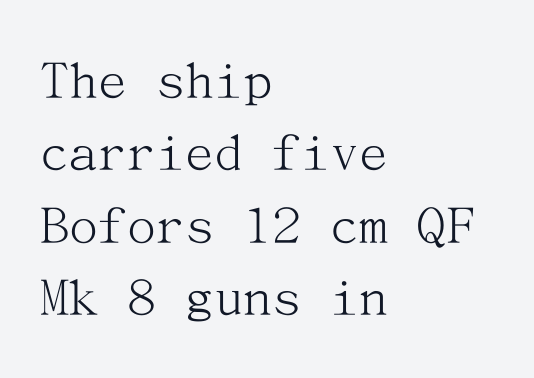
The image shows 58 px light serif type, upright; set left-aligned, normal line spacing (1.25x), normal letter spacing, not underlined; medium stroke contrast and a medium x-height.
